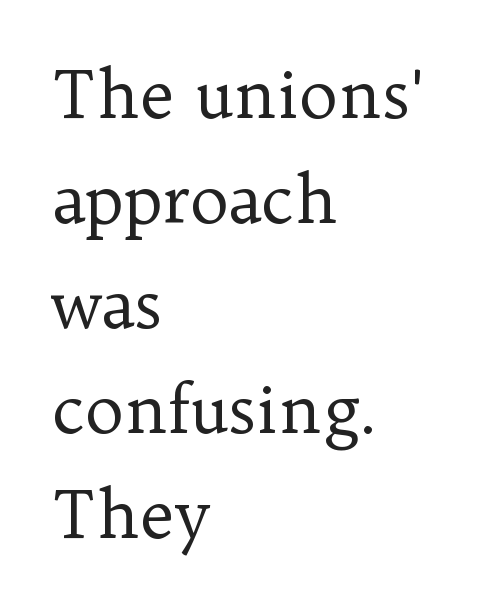
Character widths vary here, with narrow letters taking less room than wide ones. A bare baseline throughout the passage. A typesetter would call this zero additional tracking. This is not heavy type; no bold has been used. Compared with typical paragraphs, the rows here are spaced about the same.
